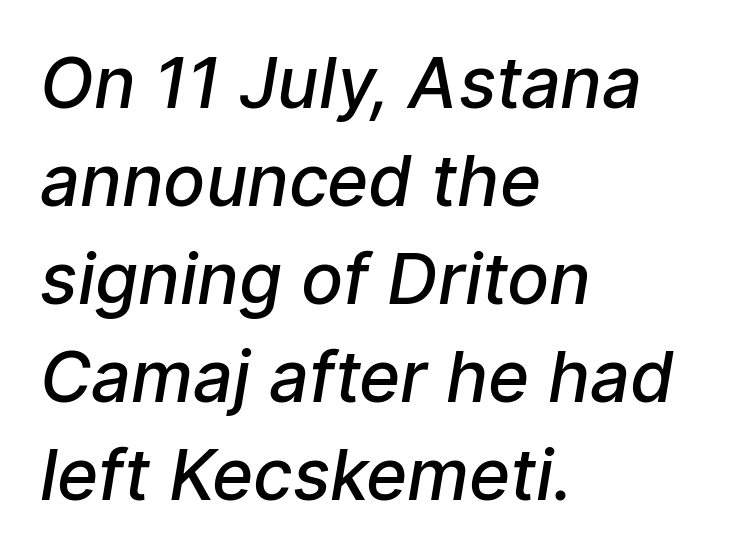
{"serif": "no", "bold": "semi", "weight": "semibold", "width": "normal", "stroke_contrast": "low", "x_height": "medium", "monospaced": "no", "underline": "no", "align": "left", "line_spacing": "normal", "line_spacing_ratio": 1.4, "letter_spacing": "normal", "letter_spacing_em": 0.0, "glyph_px": 70}
